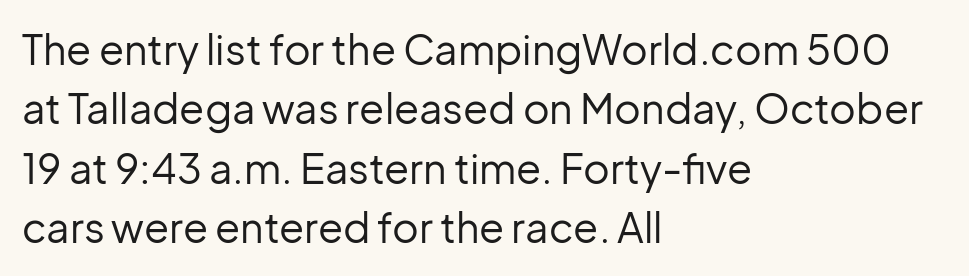
The image shows 41 px regular-weight sans-serif type, upright; set left-aligned, normal line spacing (1.45x), normal letter spacing, not underlined; low stroke contrast and a medium x-height.
